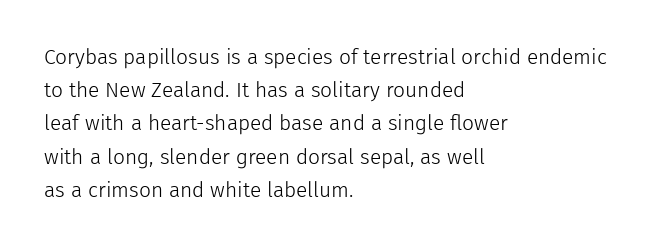
The face looks like a standard text weight, possibly lighter. Short and long lines alike share a common starting point at left. Vertically, the passage feels balanced, rows spaced as you'd expect. A bare baseline throughout the passage. Here the glyphs are tracked normally, forming tight word shapes.
